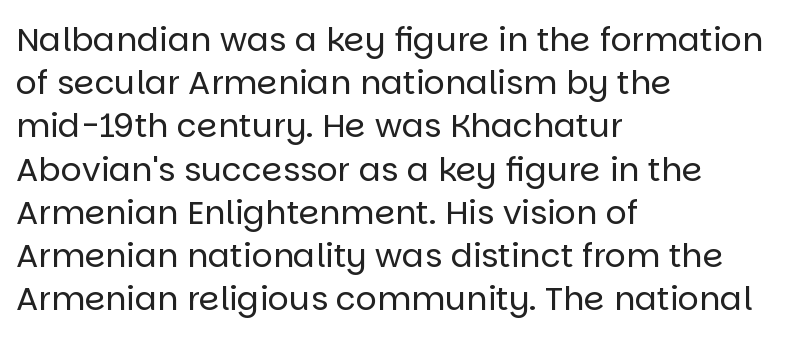
Casual observation: everything's shoved over to the left. Designer's note — italics off, roman on. Varying glyph widths throughout — classic text-font behaviour. A sans-serif font was chosen for this passage. Counters stay open thanks to moderate or lighter strokes. Each row of text sits above clean, open space.
